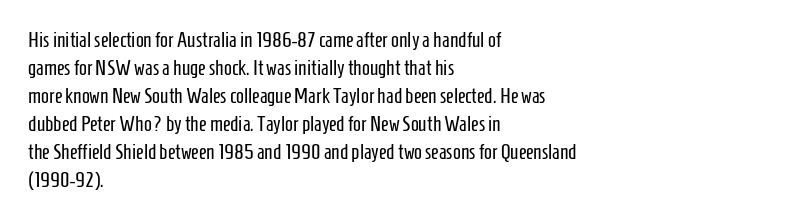
{"italic": "no", "bold": "no", "underline": "no", "align": "left", "line_spacing": "normal", "line_spacing_ratio": 1.33, "letter_spacing": "normal", "letter_spacing_em": 0.0, "glyph_px": 21}
